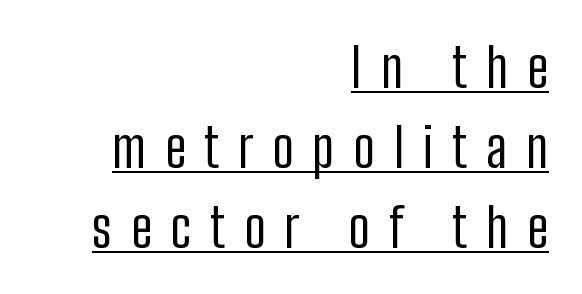
The image shows 54 px regular-weight, condensed sans-serif type, upright; set right-aligned, normal line spacing (1.48x), unusually wide letter spacing (+0.35 em), underlined; low stroke contrast and a medium x-height.
